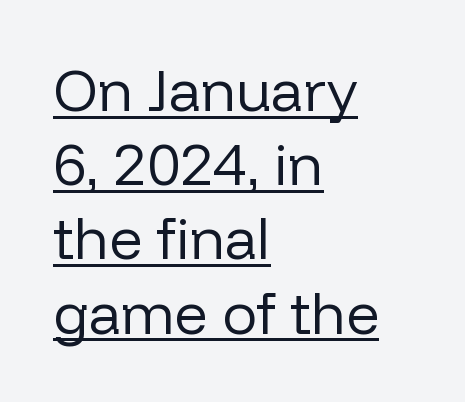
The image shows 58 px regular-weight sans-serif type, upright; set left-aligned, normal line spacing (1.28x), normal letter spacing, underlined; low stroke contrast and a medium x-height.
